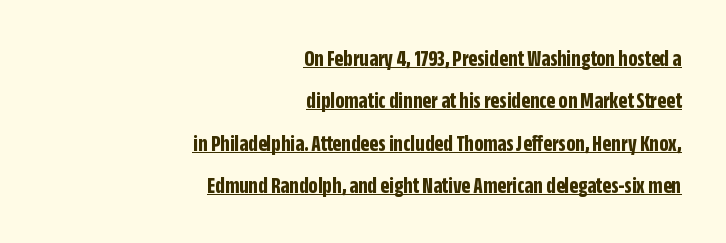
{"italic": "no", "bold": "yes", "underline": "yes", "align": "right", "line_spacing_ratio": 1.84, "letter_spacing": "normal", "letter_spacing_em": 0.0, "glyph_px": 23}
